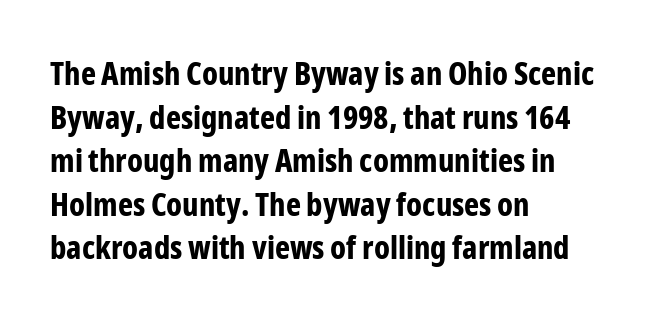
{"serif": "no", "italic": "no", "bold": "yes", "weight": "bold", "width": "condensed", "stroke_contrast": "low", "x_height": "medium", "monospaced": "no", "underline": "no", "align": "left", "line_spacing": "normal", "line_spacing_ratio": 1.36, "letter_spacing": "normal", "letter_spacing_em": 0.0, "glyph_px": 32}
